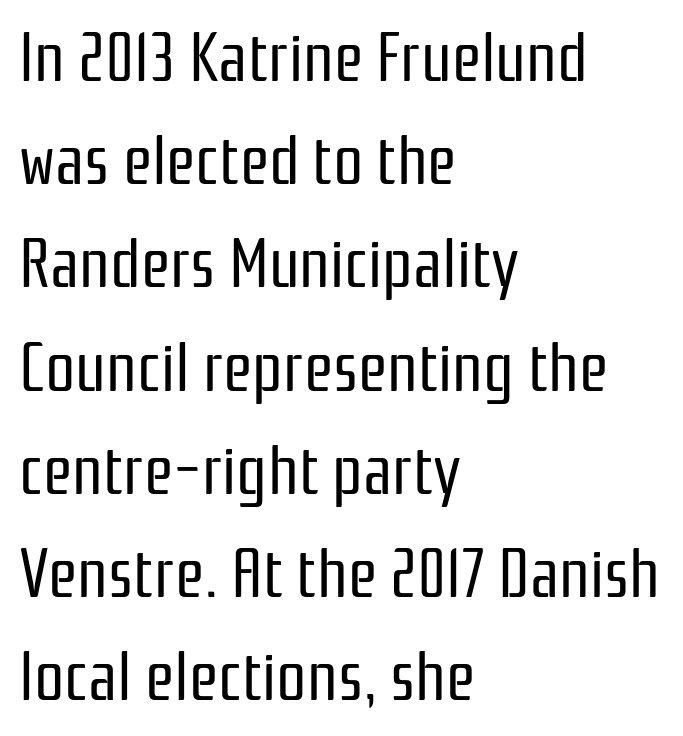
Q: Is the text bold? A: No.
Q: Is the text italic (slanted)? A: No, it is upright.
Q: Is the typeface a serif or a sans-serif typeface? A: Sans-serif.
Q: Is the text underlined? A: No.
Q: How is the paragraph aligned? A: Left-aligned.
Q: Is the spacing between letters normal or unusually wide? A: Normal.
Q: Is the spacing between lines tight, normal or loose? A: Normal.
Q: Width (condensed, normal, or wide)? A: Condensed.
Q: Stroke contrast? A: Low.
Q: x-height? A: Medium.
Q: Monospaced? A: No.
